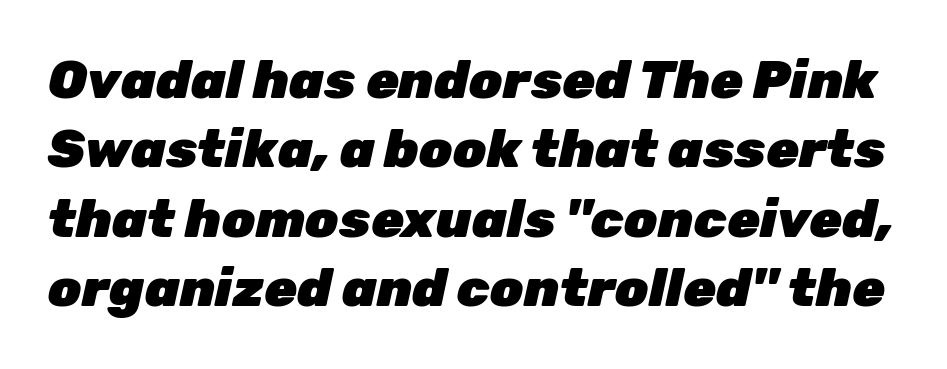
{"italic": "yes", "lean": "right", "slant_degrees": 12, "bold": "yes", "weight": "heavy", "width": "normal", "stroke_contrast": "low", "x_height": "medium", "monospaced": "no", "underline": "no", "line_spacing": "normal", "line_spacing_ratio": 1.31, "letter_spacing": "normal", "letter_spacing_em": 0.0, "glyph_px": 53}
